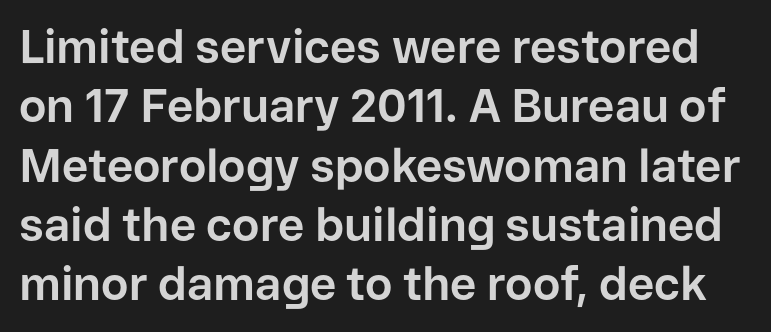
{"serif": "no", "italic": "no", "bold": "yes", "weight": "bold", "width": "normal", "stroke_contrast": "low", "x_height": "medium", "monospaced": "no", "underline": "no", "line_spacing": "normal", "line_spacing_ratio": 1.29, "letter_spacing": "normal", "letter_spacing_em": 0.0, "glyph_px": 46}
